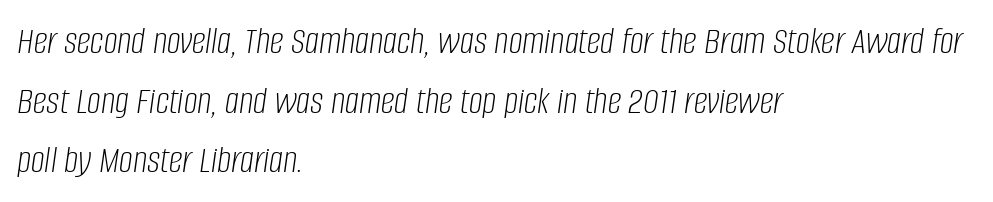
Compared with ordinary roman type, these characters are visibly tilted. The passage shown is not underscored anywhere. A classic flush-left, rag-right setting is used for this passage. The lines sit at an ordinary, default distance from one another. Does extra space separate the letters? No, they use regular spacing. The letters advance in unequal steps, a hallmark of proportional type.
